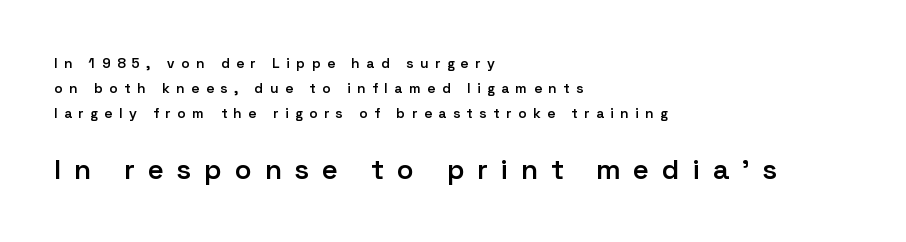
Anything drawn beneath the words? Only blank space. The horizontal fit of the characters is loose and conspicuously gappy. Notice how the stems are strictly vertical — no italics here. The following chunk of copy outweighs the initial chunk in type size.
